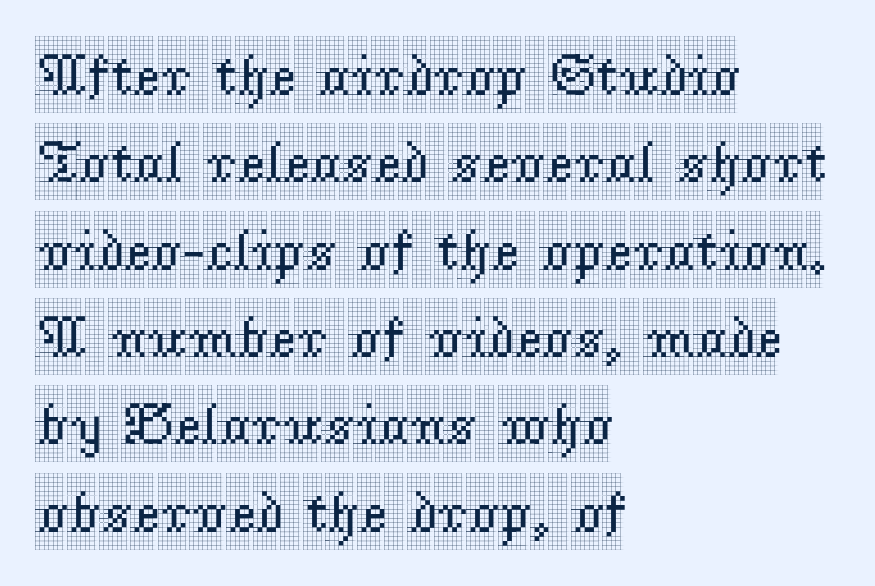
The image shows 59 px condensed serif type, upright; set left-aligned, normal line spacing (1.48x), normal letter spacing, not underlined; a large x-height.
